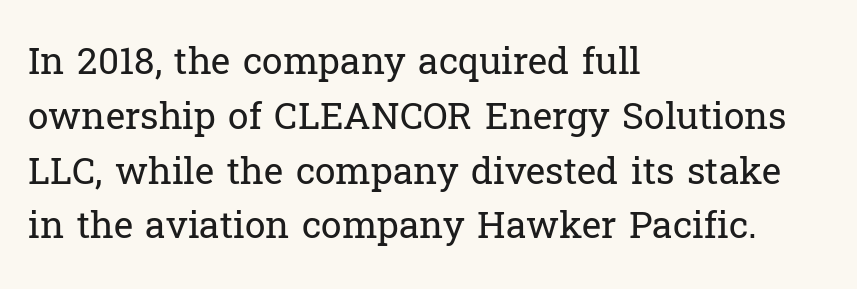
The image shows 37 px regular-weight serif type, upright; set left-aligned, normal line spacing (1.48x), normal letter spacing, not underlined; low stroke contrast and a medium x-height.
